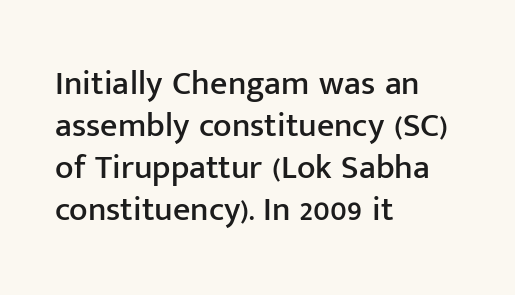
The image shows 34 px sans-serif type, upright; set left-aligned, line spacing 1.24x, normal letter spacing, not underlined; low stroke contrast and a medium x-height.
